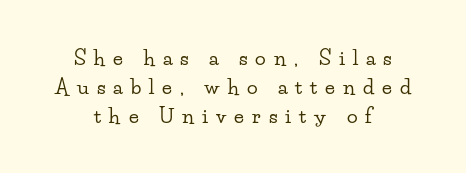
The image shows 20 px text type, upright; set centered, normal line spacing (1.45x), unusually wide letter spacing (+0.4 em), not underlined.
